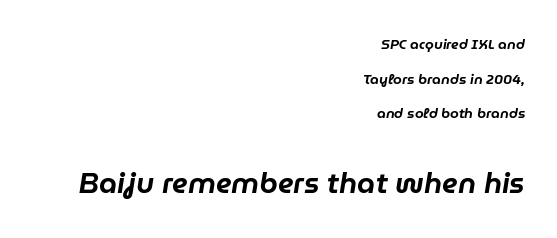
{"italic": "yes", "lean": "right", "slant_degrees": 9, "width": "normal", "stroke_contrast": "low", "x_height": "medium", "monospaced": "no", "underline": "no", "align": "right", "line_spacing": "loose", "line_spacing_ratio": 2.47, "letter_spacing": "normal", "letter_spacing_em": 0.0, "larger_block": "second", "size_ratio": 2.07, "glyph_px": 29}
